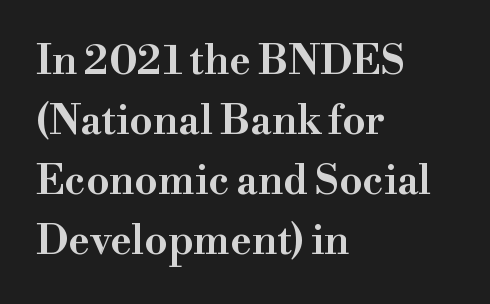
Q: Is the text italic (slanted)? A: No, it is upright.
Q: Is the typeface a serif or a sans-serif typeface? A: Serif.
Q: Is the text underlined? A: No.
Q: How is the paragraph aligned? A: Left-aligned.
Q: Is the spacing between letters normal or unusually wide? A: Normal.
Q: Is the spacing between lines tight, normal or loose? A: Normal.
Q: Width (condensed, normal, or wide)? A: Wide.
Q: Stroke contrast? A: High.
Q: x-height? A: Small.
Q: Monospaced? A: No.
